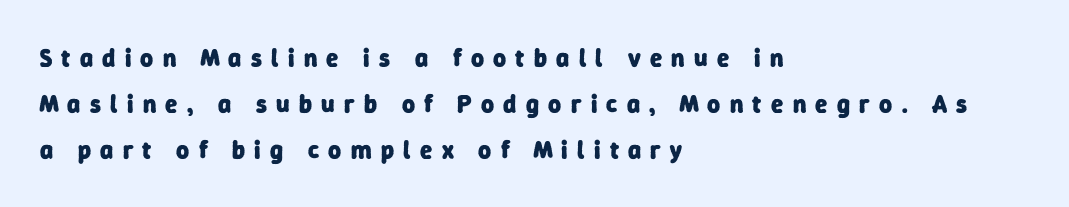
Q: Is the text bold? A: Yes.
Q: Is the text underlined? A: No.
Q: How is the paragraph aligned? A: Left-aligned.
Q: Is the spacing between letters normal or unusually wide? A: Unusually wide.
